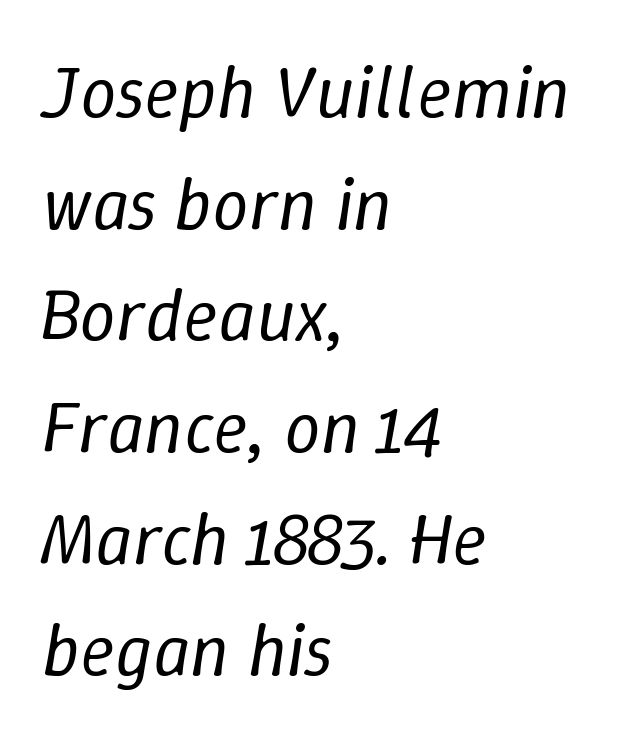
Style check: oblique. Nobody drew a line under any word here. Proportional: the letters do not fall into vertical columns. You could call the tracking neutral — neither tight nor loose. Summary of vertical rhythm: regular, with standard interline spacing. The text block is weighted toward the left margin, trailing off unevenly rightward.
